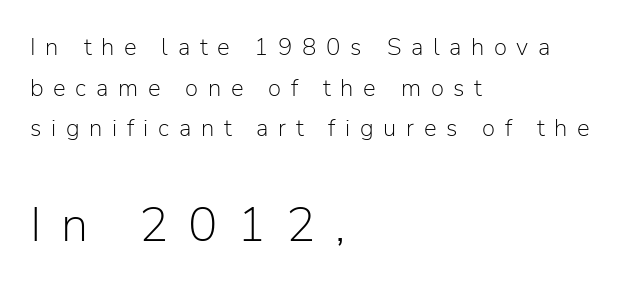
Q: Is the text bold? A: No.
Q: Is the text italic (slanted)? A: No, it is upright.
Q: Is the typeface a serif or a sans-serif typeface? A: Sans-serif.
Q: Is the text underlined? A: No.
Q: How is the paragraph aligned? A: Left-aligned.
Q: Is the spacing between letters normal or unusually wide? A: Unusually wide.
Q: Is the spacing between lines tight, normal or loose? A: Normal.
Q: Which block of text is set in a larger size, the first (top) or the second (bottom)? A: The second (bottom) one.
Q: Width (condensed, normal, or wide)? A: Normal.
Q: Stroke contrast? A: Low.
Q: x-height? A: Medium.
Q: Monospaced? A: No.
